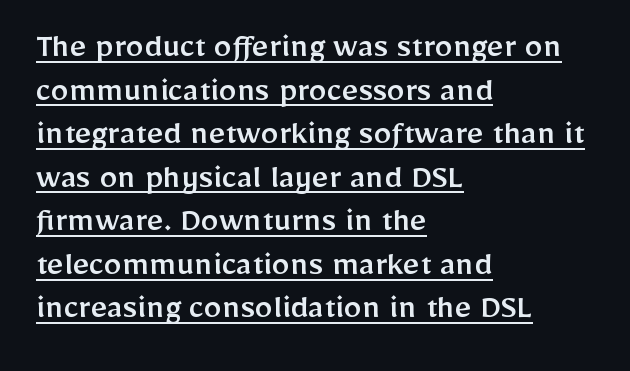
Q: Is the text italic (slanted)? A: No, it is upright.
Q: Is the typeface a serif or a sans-serif typeface? A: Sans-serif.
Q: Is the text underlined? A: Yes.
Q: How is the paragraph aligned? A: Left-aligned.
Q: Is the spacing between letters normal or unusually wide? A: Normal.
Q: Width (condensed, normal, or wide)? A: Normal.
Q: Stroke contrast? A: Low.
Q: x-height? A: Medium.
Q: Monospaced? A: No.
